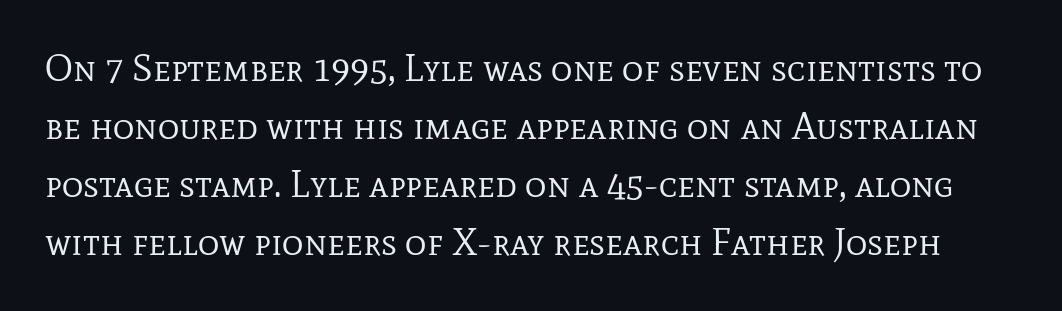
{"serif": "yes", "italic": "no", "bold": "no", "weight": "regular", "width": "normal", "stroke_contrast": "low", "x_height": "medium", "monospaced": "no", "underline": "no", "line_spacing": "normal", "line_spacing_ratio": 1.57, "letter_spacing": "normal", "letter_spacing_em": 0.0, "glyph_px": 37}
